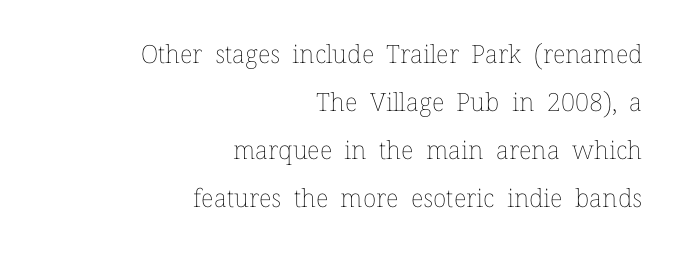
How would I describe the line gaps? Wide and relaxed. Underlining? Definitely not there. Summary of weight: not heavy and not bold. The passage is arranged like a letterhead date or caption credit — flush right. Posture: straight, roman, zero tilt. Nothing unusual about the tracking: characters are spaced as the font intends.
